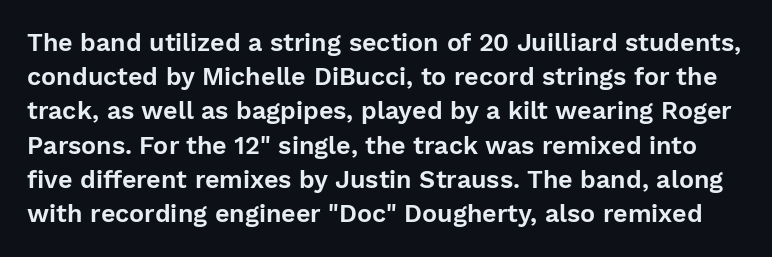
Q: Is the text italic (slanted)? A: No, it is upright.
Q: Is the text underlined? A: No.
Q: Is the spacing between letters normal or unusually wide? A: Normal.
Q: Is the spacing between lines tight, normal or loose? A: Normal.
